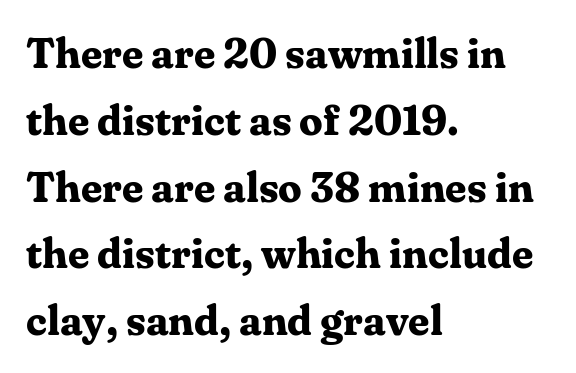
No italicization has been applied; the sample stays upright. Words appear dense and cohesive because spacing is normal. Reading down the column, the eye jumps a familiar distance to each next line. Type style note: has serifs. If you drew a ruler down the left edge, every line would touch it.
